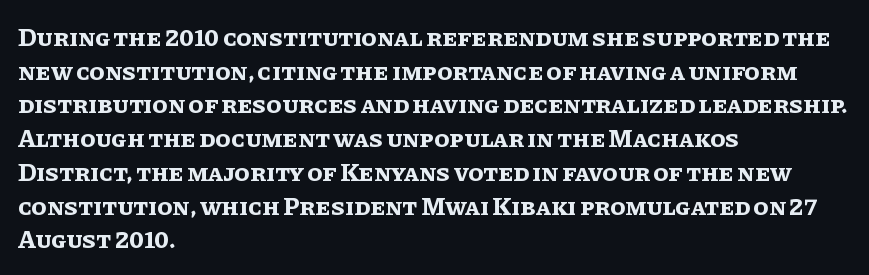
The image shows 25 px bold type, upright; set left-aligned, normal line spacing (1.35x), normal letter spacing, not underlined.
